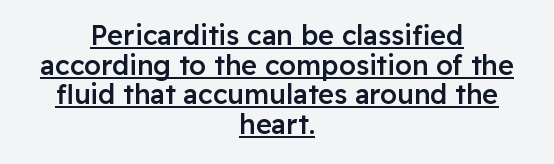
The setting favours the middle, as headings and verse often do. Words appear dense and cohesive because spacing is normal. A roman cut, with each character standing at attention. A baseline rule has been typeset under these characters. If you measured baseline to baseline, you'd find a short distance.
